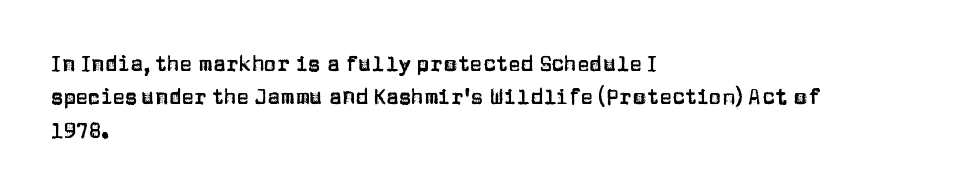
Q: Is the text italic (slanted)? A: No, it is upright.
Q: Is the text underlined? A: No.
Q: How is the paragraph aligned? A: Left-aligned.
Q: Is the spacing between letters normal or unusually wide? A: Normal.
Q: Is the spacing between lines tight, normal or loose? A: Normal.
